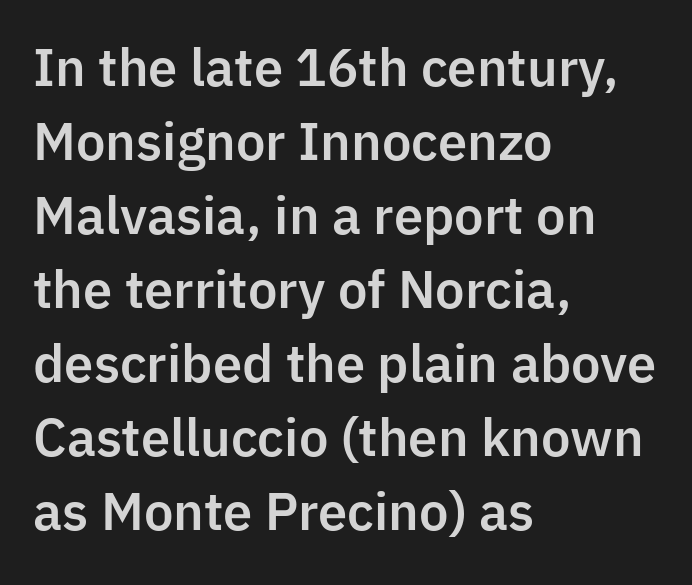
The type sits square on the baseline with zero lean. Words float on clear page, feet unadorned. Is there much room between lines? A standard amount, neither cramped nor airy. A typesetter would call this proportional, since set widths differ per character. Tracking here is standard; glyphs follow each other at the usual distance. Layout note: lines flush left.
